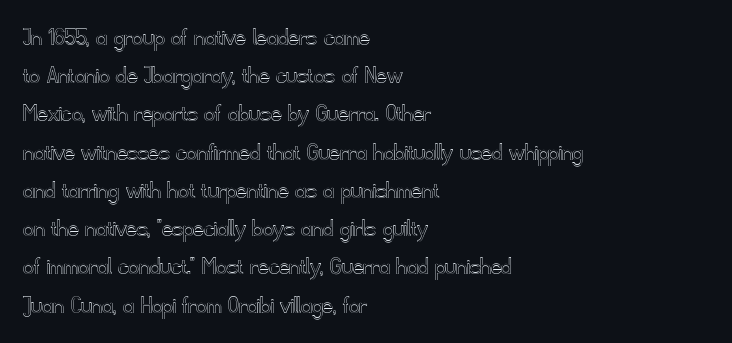
{"italic": "no", "underline": "no", "align": "left", "line_spacing": "normal", "line_spacing_ratio": 1.47, "letter_spacing": "normal", "letter_spacing_em": 0.0, "glyph_px": 26}
